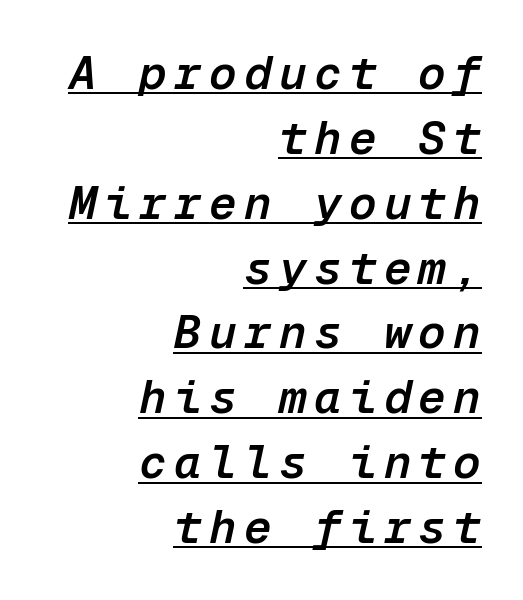
In terms of posture, this sample is oblique. This sample carries an underscore along the baseline area. Every character here occupies the same horizontal width, giving the sample a typewriter-like rhythm. The characters look somewhat weighty, a semibold short of true bold.
